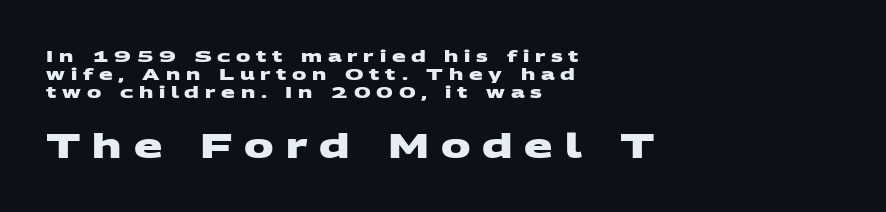
The image shows 33 px heavy, wide sans-serif type; set left-aligned, tight line spacing (1.11x), unusually wide letter spacing (+0.36 em), not underlined; the second (bottom) block is 2.06x larger; medium stroke contrast and a large x-height.
